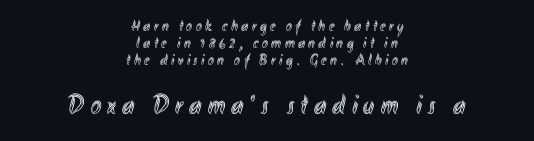
Words appear elongated and porous because spacing is wide. Proportional: the letters do not fall into vertical columns. The line-height multiplier appears low, near solid setting. Only glyphs here, with clear space below each row. Type size steps up from the first block to the second.
